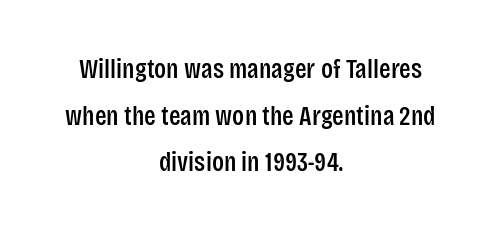
These lines stack symmetrically, like a column narrowing and widening about its center. The words here are not underlined. In terms of letterspacing, this is plain default setting. Vertical strokes here are truly vertical.
